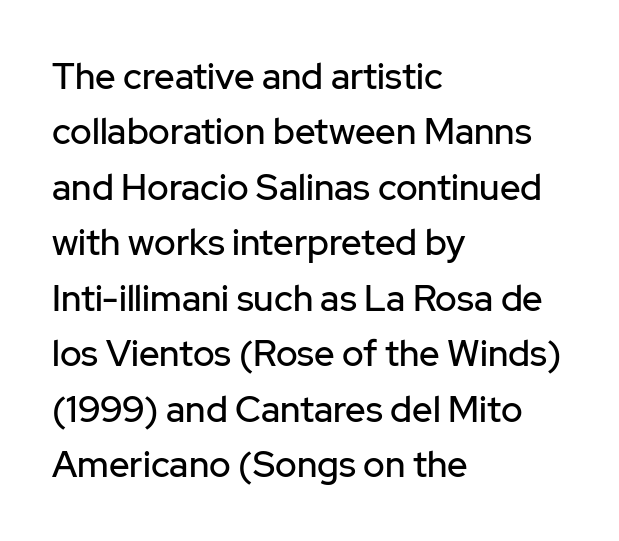
Q: Is the text italic (slanted)? A: No, it is upright.
Q: Is the typeface a serif or a sans-serif typeface? A: Sans-serif.
Q: Is the text underlined? A: No.
Q: How is the paragraph aligned? A: Left-aligned.
Q: Is the spacing between letters normal or unusually wide? A: Normal.
Q: Is the spacing between lines tight, normal or loose? A: Normal.
Q: Width (condensed, normal, or wide)? A: Normal.
Q: Stroke contrast? A: Low.
Q: x-height? A: Medium.
Q: Monospaced? A: No.
